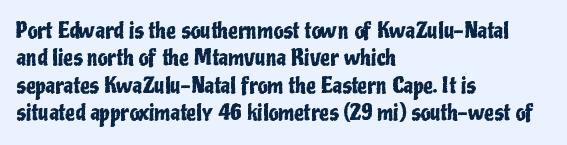
{"italic": "no", "underline": "no", "align": "left", "line_spacing": "normal", "line_spacing_ratio": 1.25, "letter_spacing": "normal", "letter_spacing_em": 0.0, "glyph_px": 22}
